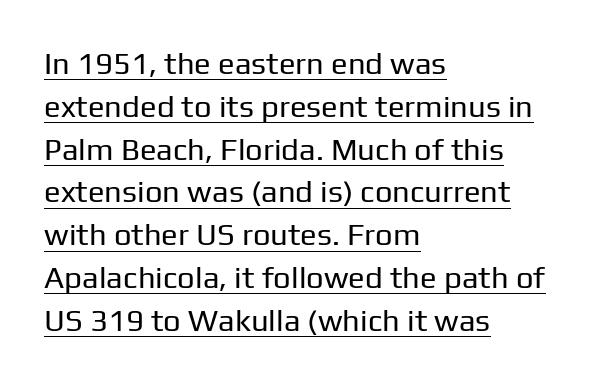
Underline: present. In CSS terms this would be text-align: left. Each letter keeps its own natural width here, so spacing adapts to shape. These lines are composed in type without serifs. Tall strokes in this sample are plumb rather than angled.
